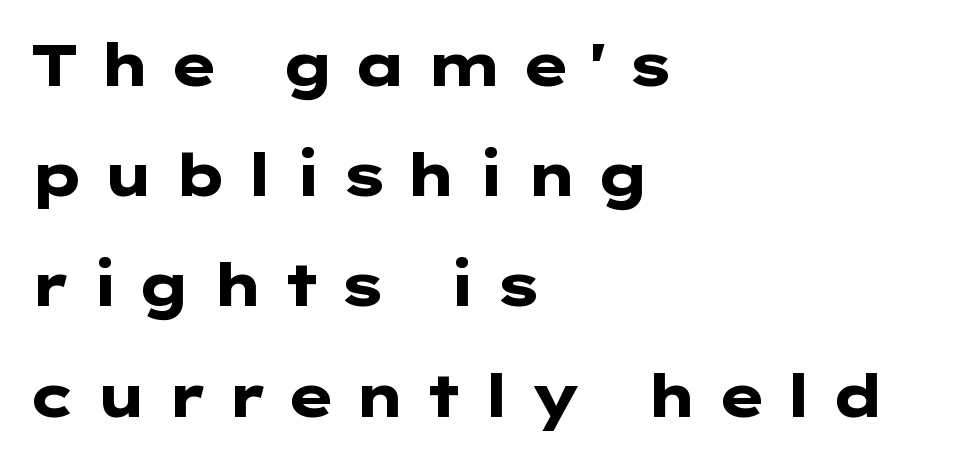
The words here are not underlined. Typesetter's note: full bold, strokes at maximum text heaviness. Unlike italic type, these characters show no tilt at all. Each new line begins a long way beneath the previous one. Typeset ragged right — the left edge is the straight one. The face used here is a sans, in the tradition of grotesques and geometrics.
